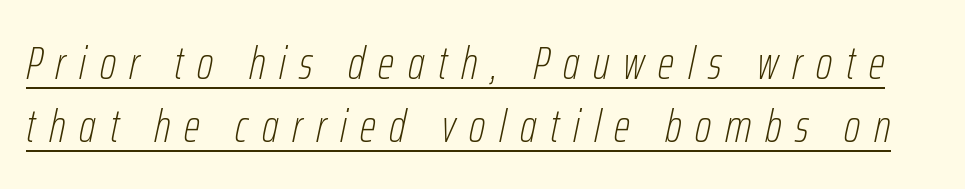
{"italic": "yes", "lean": "right", "slant_degrees": 12, "bold": "no", "weight": "thin", "width": "condensed", "stroke_contrast": "low", "x_height": "medium", "monospaced": "no", "underline": "yes", "line_spacing": "normal", "line_spacing_ratio": 1.36, "letter_spacing": "wide", "letter_spacing_em": 0.3, "glyph_px": 46}
